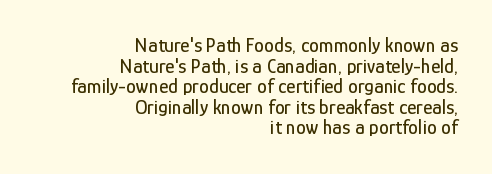
Q: Is the text italic (slanted)? A: No, it is upright.
Q: Is the text underlined? A: No.
Q: How is the paragraph aligned? A: Right-aligned.
Q: Is the spacing between letters normal or unusually wide? A: Normal.
Q: Is the spacing between lines tight, normal or loose? A: Tight.
